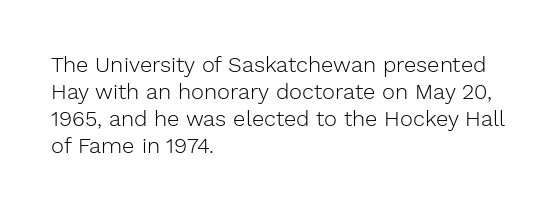
The image shows 22 px text type, upright; set left-aligned, line spacing 1.22x, normal letter spacing, not underlined.
